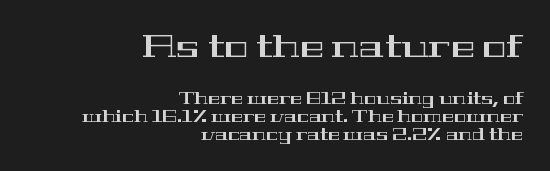
{"serif": "yes", "italic": "no", "width": "wide", "stroke_contrast": "high", "x_height": "medium", "monospaced": "no", "underline": "no", "align": "right", "line_spacing": "tight", "line_spacing_ratio": 1.13, "letter_spacing": "normal", "letter_spacing_em": 0.0, "larger_block": "first", "size_ratio": 2.0, "glyph_px": 32}
